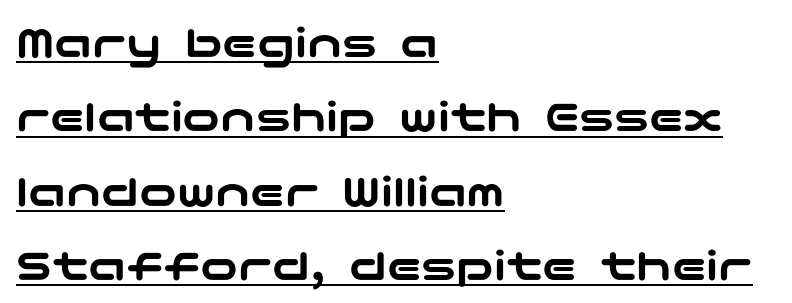
{"serif": "no", "italic": "no", "width": "wide", "stroke_contrast": "low", "x_height": "medium", "underline": "yes", "align": "left", "line_spacing": "normal", "line_spacing_ratio": 1.58, "letter_spacing": "normal", "letter_spacing_em": 0.0, "glyph_px": 47}
